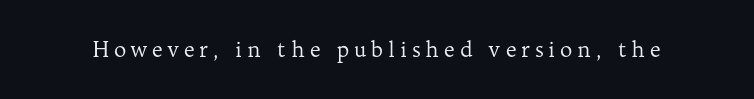
Q: Is the text bold? A: No.
Q: Is the text italic (slanted)? A: No, it is upright.
Q: Is the text underlined? A: No.
Q: Is the spacing between letters normal or unusually wide? A: Unusually wide.
